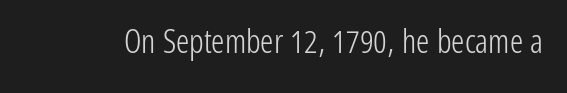
Q: Is the text bold? A: No.
Q: Is the text italic (slanted)? A: No, it is upright.
Q: Is the typeface a serif or a sans-serif typeface? A: Sans-serif.
Q: Is the text underlined? A: No.
Q: Is the spacing between letters normal or unusually wide? A: Normal.
Q: Width (condensed, normal, or wide)? A: Condensed.
Q: Stroke contrast? A: Low.
Q: x-height? A: Medium.
Q: Monospaced? A: No.
